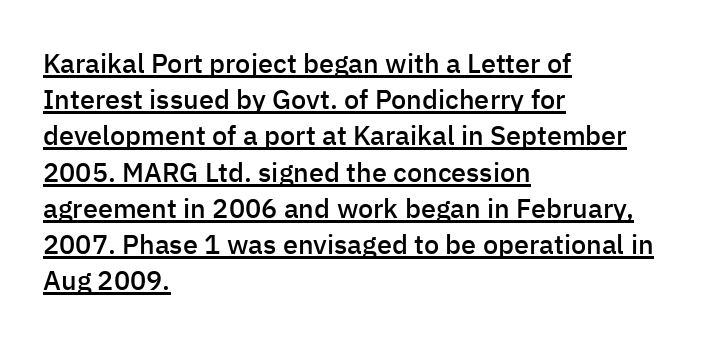
{"italic": "no", "bold": "semi", "underline": "yes", "align": "left", "line_spacing": "normal", "line_spacing_ratio": 1.34, "letter_spacing": "normal", "letter_spacing_em": 0.0, "glyph_px": 27}
